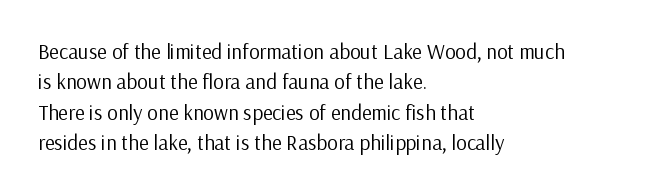
The image shows 21 px text type, upright; set left-aligned, normal line spacing (1.45x), normal letter spacing, not underlined.
